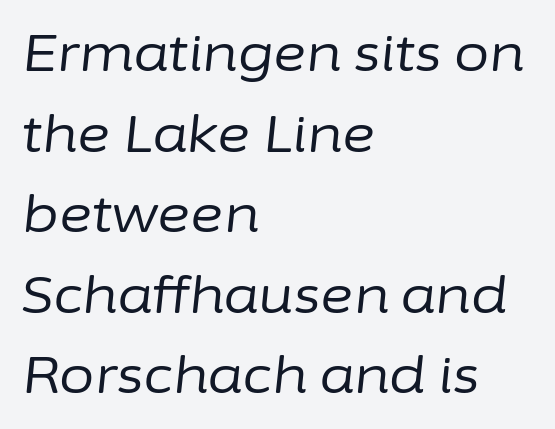
The image shows 51 px regular-weight type, italic (leaning right); set left-aligned, normal line spacing (1.58x), normal letter spacing, not underlined; low stroke contrast and a medium x-height.
